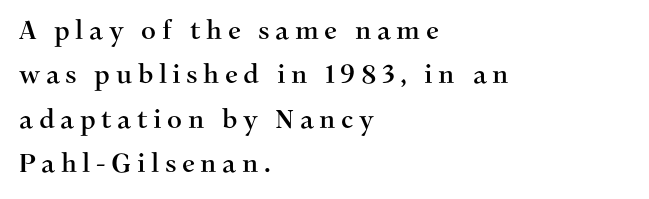
Q: Is the text italic (slanted)? A: No, it is upright.
Q: Is the text underlined? A: No.
Q: How is the paragraph aligned? A: Left-aligned.
Q: Is the spacing between letters normal or unusually wide? A: Unusually wide.
